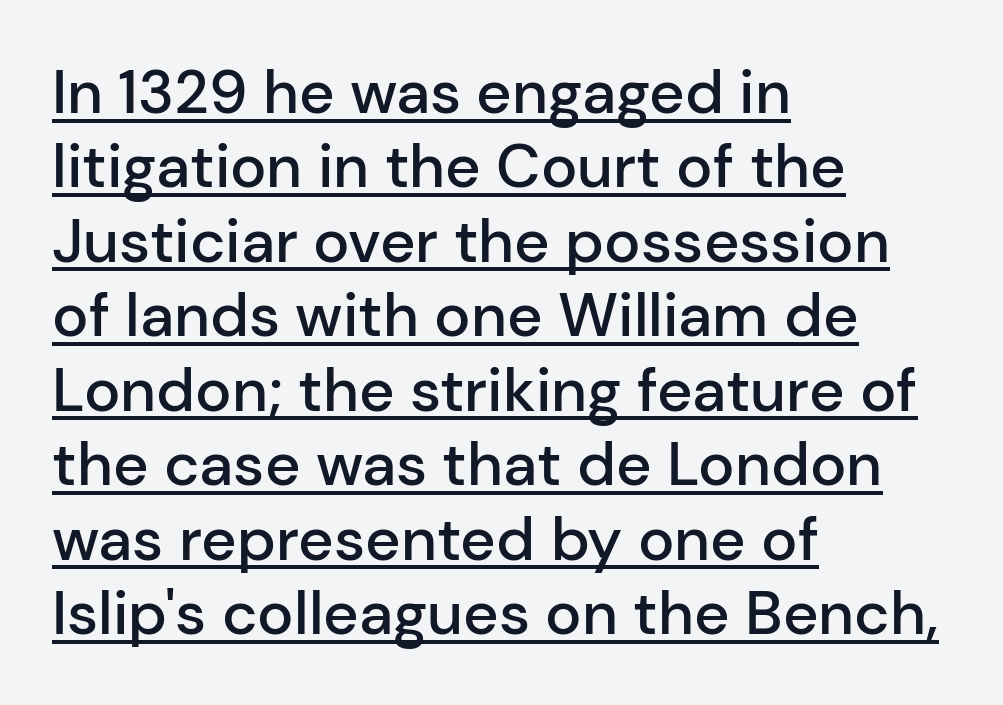
{"serif": "no", "italic": "no", "bold": "semi", "weight": "semibold", "width": "normal", "stroke_contrast": "low", "x_height": "medium", "monospaced": "no", "underline": "yes", "align": "left", "line_spacing_ratio": 1.22, "letter_spacing": "normal", "letter_spacing_em": 0.0, "glyph_px": 61}
